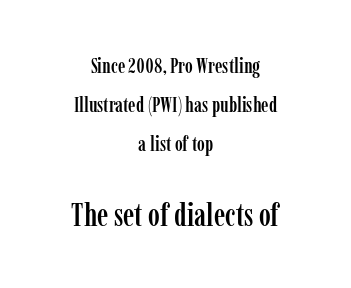
The image shows 32 px condensed serif type, upright; set centered, line spacing 1.85x, normal letter spacing, not underlined; the second (bottom) block is 1.52x larger; low stroke contrast and a medium x-height.
